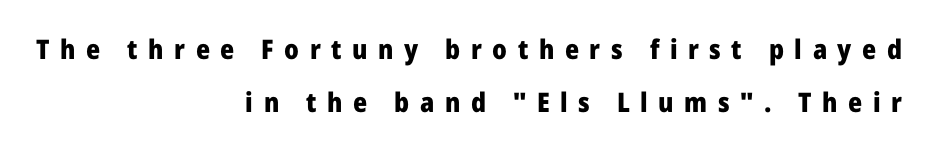
{"italic": "no", "bold": "yes", "underline": "no", "align": "right", "line_spacing": "loose", "line_spacing_ratio": 1.95, "letter_spacing": "wide", "letter_spacing_em": 0.39, "glyph_px": 27}
